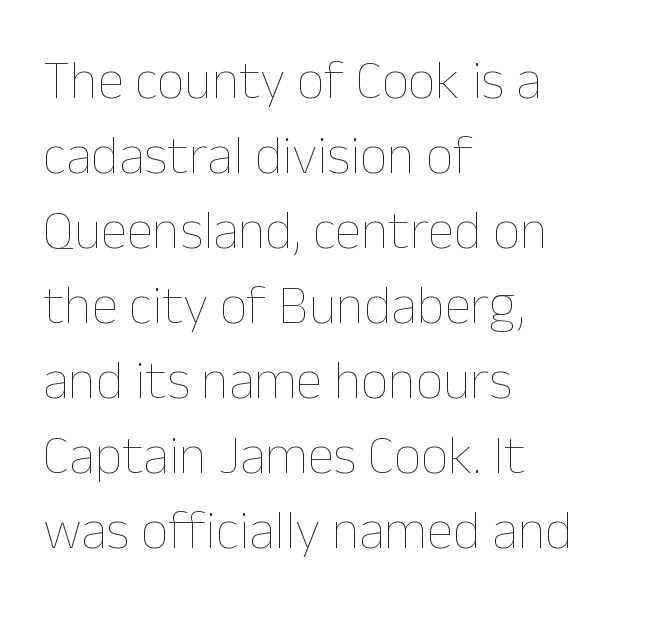
The area under the type is left untouched. Stem width sits at or under what a default text font uses. The text block is weighted toward the left margin, trailing off unevenly rightward. These lines sit exactly where default settings would place them. The passage shown is typed in a proportional face where columns would drift. Is there any slant? The stems are plumb.
